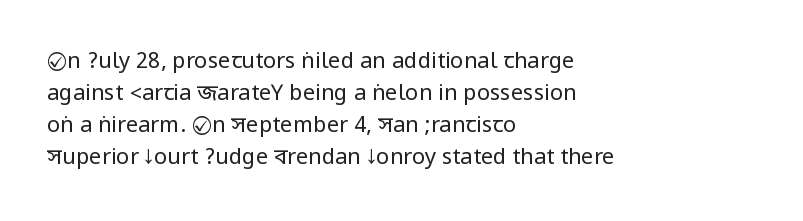
Weight: in the light-to-regular range. These lines keep a tight, regular rhythm from letter to letter. Any mark beneath the type? The region is blank. Left-aligned paragraph, ragged on the right. If you drew a line through each stem, it would be perfectly vertical. Honestly, the row spacing looks completely unremarkable.
